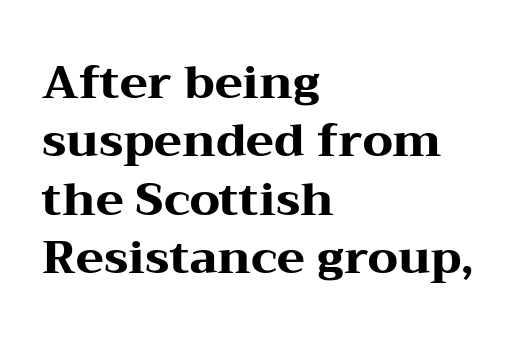
Q: Is the text bold? A: Yes.
Q: Is the text italic (slanted)? A: No, it is upright.
Q: Is the typeface a serif or a sans-serif typeface? A: Serif.
Q: Is the text underlined? A: No.
Q: How is the paragraph aligned? A: Left-aligned.
Q: Is the spacing between letters normal or unusually wide? A: Normal.
Q: Is the spacing between lines tight, normal or loose? A: Normal.
Q: Width (condensed, normal, or wide)? A: Wide.
Q: Stroke contrast? A: Medium.
Q: x-height? A: Medium.
Q: Monospaced? A: No.
